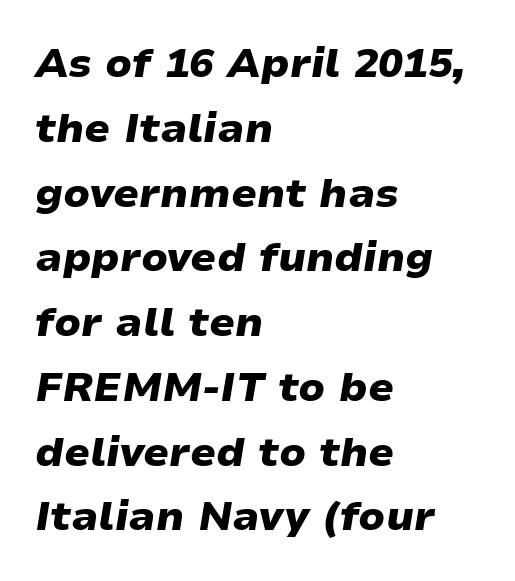
The strip under each line holds only bare page. Alignment: flush left. Does extra space separate the letters? No, they use regular spacing. Style check: oblique.
